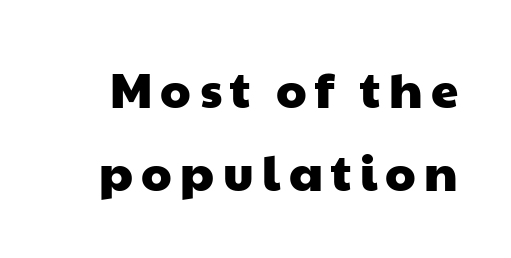
The image shows 49 px wide sans-serif type; set normal line spacing (1.69x), not underlined; low stroke contrast and a medium x-height.
